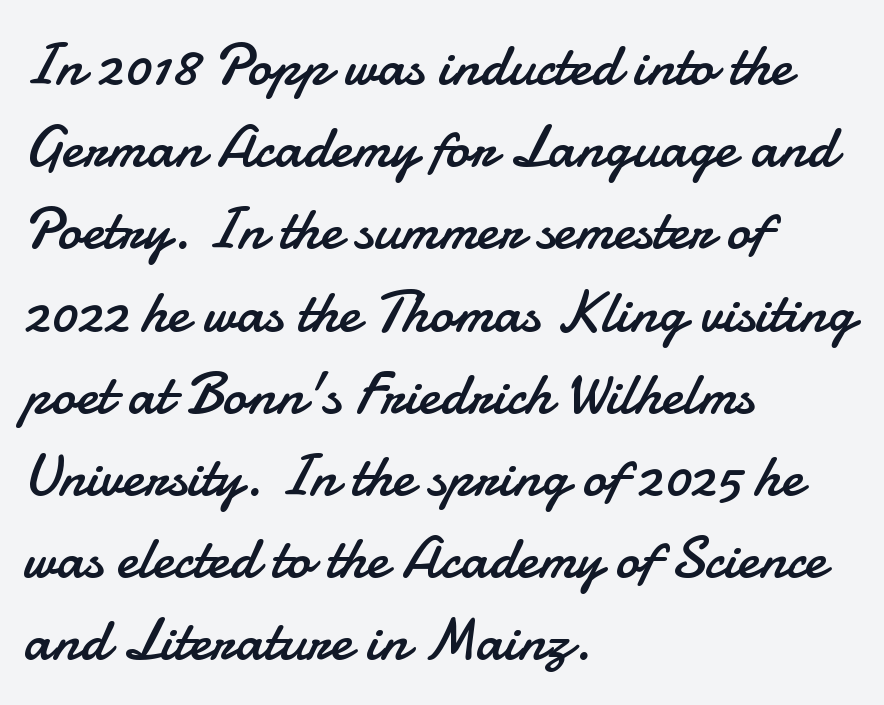
Q: Is the text bold? A: No.
Q: Is the text italic (slanted)? A: Yes.
Q: Is the typeface a serif or a sans-serif typeface? A: Sans-serif.
Q: Is the text underlined? A: No.
Q: How is the paragraph aligned? A: Left-aligned.
Q: Is the spacing between letters normal or unusually wide? A: Normal.
Q: Is the spacing between lines tight, normal or loose? A: Normal.
Q: Width (condensed, normal, or wide)? A: Normal.
Q: Stroke contrast? A: Low.
Q: x-height? A: Small.
Q: Monospaced? A: No.
